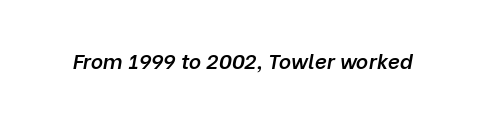
Students, note that the glyphs here touch the page at normal intervals. Descender tails drop into unmarked territory. Slant detected: the letters are inclined. Is the type bold? Partly — it's a semibold, heavier than regular but not fully bold.
